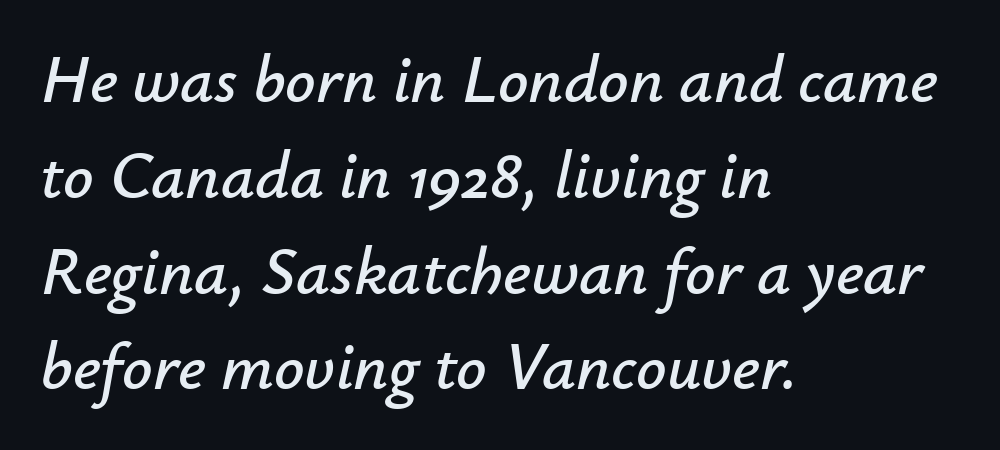
Q: Is the text italic (slanted)? A: Yes, it leans right by about 12 degrees.
Q: Is the text underlined? A: No.
Q: How is the paragraph aligned? A: Left-aligned.
Q: Is the spacing between letters normal or unusually wide? A: Normal.
Q: Is the spacing between lines tight, normal or loose? A: Normal.
Q: Width (condensed, normal, or wide)? A: Normal.
Q: Stroke contrast? A: Low.
Q: x-height? A: Small.
Q: Monospaced? A: No.
